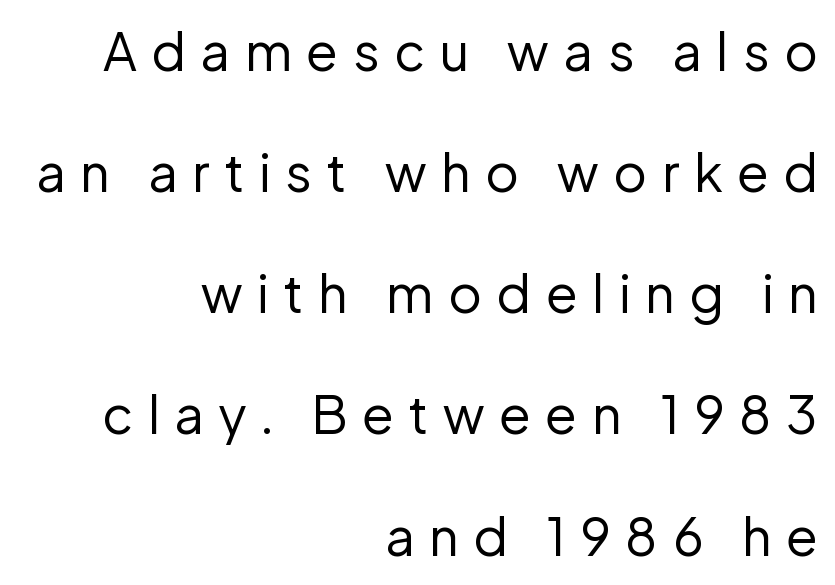
This rendering widens character spacing well past its baseline value. The letters advance in unequal steps, a hallmark of proportional type. No letter is thick-stroked: the sample isn't bold. Posture: straight, roman, zero tilt. Serif or sans? Sans — the stroke terminals are bare.
